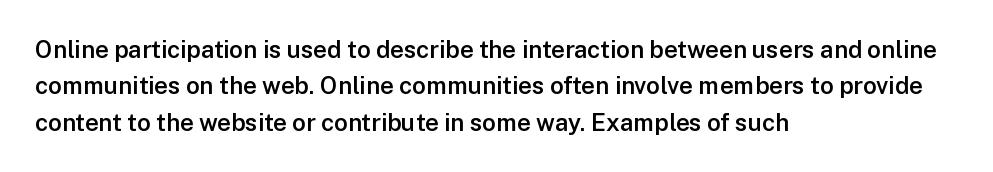
Q: Is the text bold? A: Semi-bold.
Q: Is the text italic (slanted)? A: No, it is upright.
Q: Is the text underlined? A: No.
Q: How is the paragraph aligned? A: Left-aligned.
Q: Is the spacing between letters normal or unusually wide? A: Normal.
Q: Is the spacing between lines tight, normal or loose? A: Normal.
